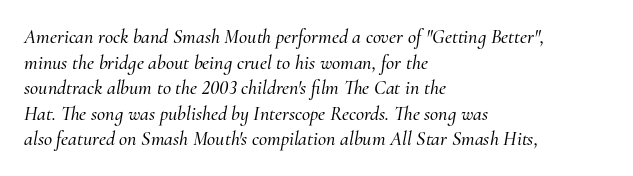
How are the letters spaced? Ordinarily, with no added tracking. Typeset ragged right — the left edge is the straight one. The text carries the slant typical of an italic or oblique font. Is there much room between lines? A standard amount, neither cramped nor airy. Honestly, there is no underline to notice here at all.
